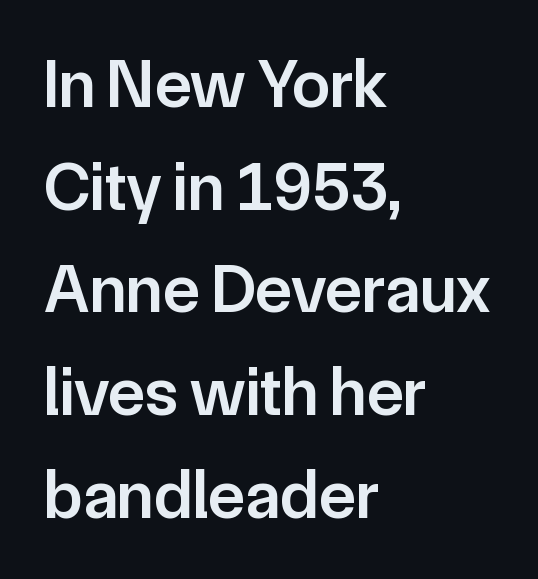
Q: Is the text bold? A: Semi-bold.
Q: Is the text italic (slanted)? A: No, it is upright.
Q: Is the typeface a serif or a sans-serif typeface? A: Sans-serif.
Q: Is the text underlined? A: No.
Q: How is the paragraph aligned? A: Left-aligned.
Q: Is the spacing between letters normal or unusually wide? A: Normal.
Q: Is the spacing between lines tight, normal or loose? A: Normal.
Q: Width (condensed, normal, or wide)? A: Normal.
Q: Stroke contrast? A: Low.
Q: x-height? A: Medium.
Q: Monospaced? A: No.
